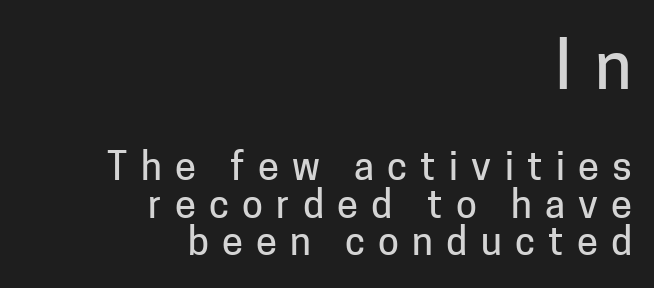
{"serif": "no", "italic": "no", "width": "normal", "stroke_contrast": "low", "x_height": "medium", "monospaced": "no", "underline": "no", "align": "right", "line_spacing": "tight", "line_spacing_ratio": 0.99, "letter_spacing": "wide", "letter_spacing_em": 0.35, "larger_block": "first", "size_ratio": 1.76, "glyph_px": 67}
